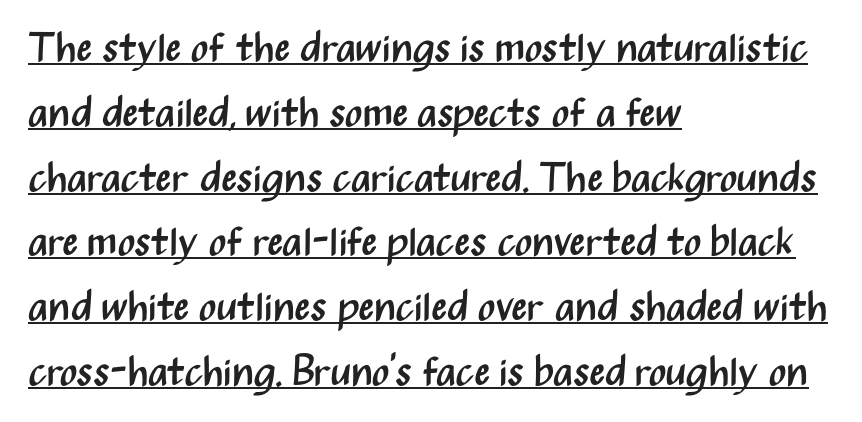
Teacher's note: observe the even left margin — that is flush-left alignment. Underlined type. The rendering keeps characters at their native spacing. The face looks like a standard text weight, possibly lighter.
